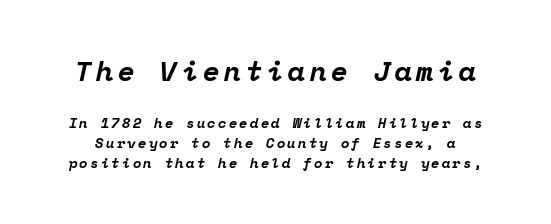
{"serif": "yes", "italic": "yes", "lean": "right", "slant_degrees": 12, "bold": "yes", "weight": "bold", "width": "normal", "stroke_contrast": "low", "x_height": "medium", "monospaced": "yes", "underline": "no", "line_spacing": "normal", "line_spacing_ratio": 1.44, "larger_block": "first", "size_ratio": 2.0, "glyph_px": 28}
